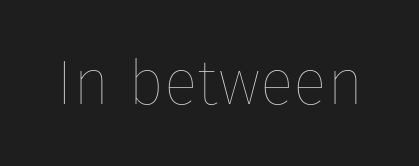
Characters follow at the spacing the type designer built in. Underlining? Definitely not there. Character widths vary here, with narrow letters taking less room than wide ones. This is the regular roman posture of the typeface. Ink coverage per letter is moderate at most.
